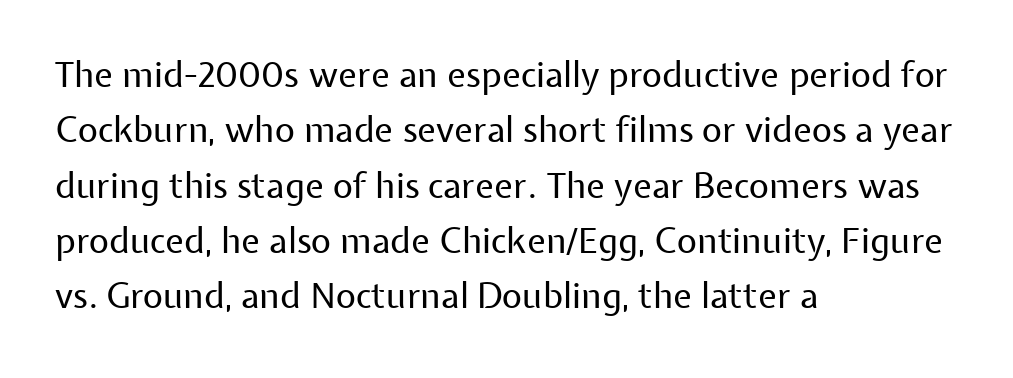
The letters stand straight up with perfectly vertical stems. A classic flush-left, rag-right setting is used for this passage. The passage shown is typed in a proportional face where columns would drift. Nothing sits at the stroke ends, so this counts as sans-serif. Decoration check: the copy has no underline.
